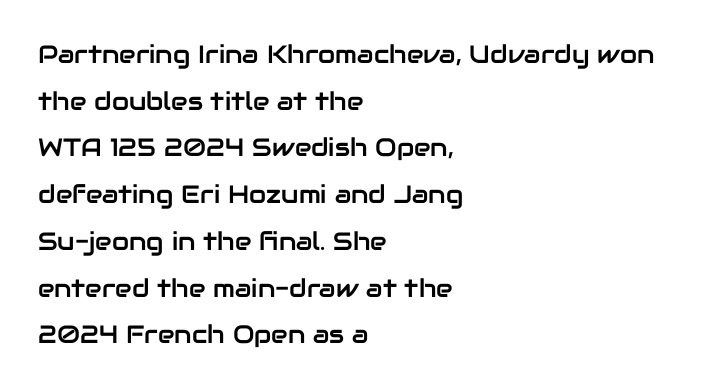
The image shows 25 px text type, upright; set left-aligned, line spacing 1.87x, normal letter spacing, not underlined.
